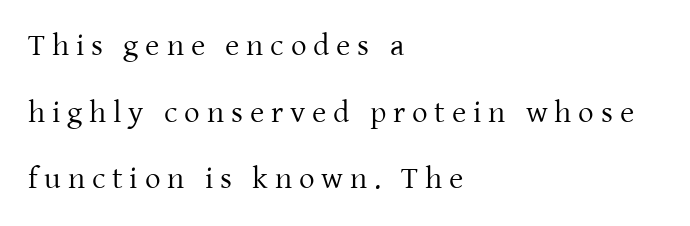
{"serif": "yes", "italic": "no", "bold": "no", "weight": "regular", "width": "normal", "stroke_contrast": "low", "x_height": "medium", "monospaced": "no", "underline": "no", "align": "left", "line_spacing": "loose", "line_spacing_ratio": 2.15, "letter_spacing": "wide", "letter_spacing_em": 0.22, "glyph_px": 31}
